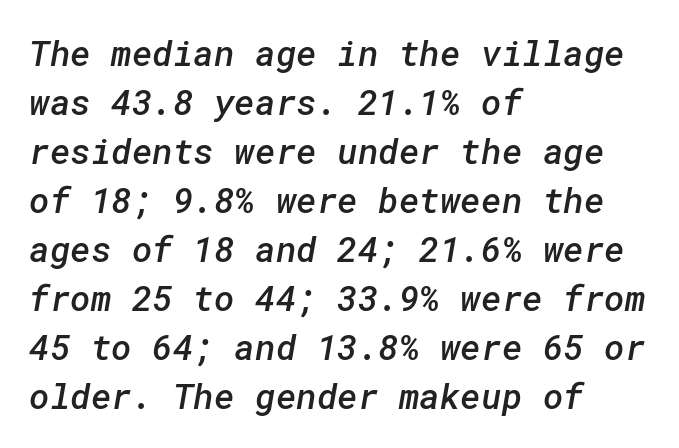
Q: Is the text bold? A: Semi-bold.
Q: Is the typeface a serif or a sans-serif typeface? A: Sans-serif.
Q: Is the text underlined? A: No.
Q: How is the paragraph aligned? A: Left-aligned.
Q: Is the spacing between letters normal or unusually wide? A: Normal.
Q: Is the spacing between lines tight, normal or loose? A: Normal.
Q: Width (condensed, normal, or wide)? A: Normal.
Q: Stroke contrast? A: Low.
Q: x-height? A: Medium.
